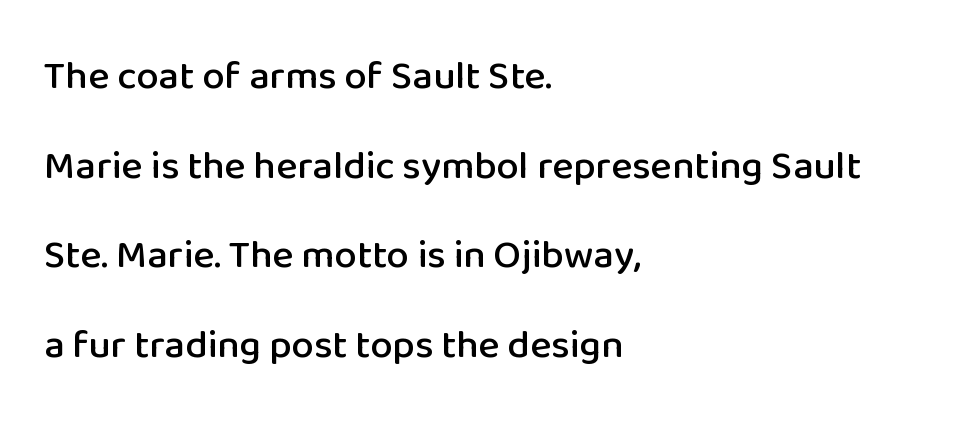
Q: Is the text italic (slanted)? A: No, it is upright.
Q: Is the typeface a serif or a sans-serif typeface? A: Sans-serif.
Q: Is the text underlined? A: No.
Q: How is the paragraph aligned? A: Left-aligned.
Q: Is the spacing between letters normal or unusually wide? A: Normal.
Q: Is the spacing between lines tight, normal or loose? A: Loose.
Q: Width (condensed, normal, or wide)? A: Normal.
Q: Stroke contrast? A: Low.
Q: x-height? A: Medium.
Q: Monospaced? A: No.
